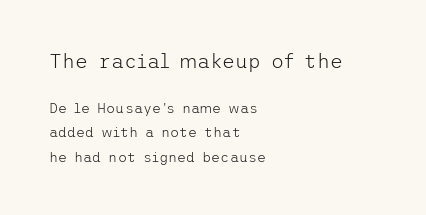
Q: Is the text bold? A: No.
Q: Is the text italic (slanted)? A: No, it is upright.
Q: Is the text underlined? A: No.
Q: How is the paragraph aligned? A: Left-aligned.
Q: Is the spacing between letters normal or unusually wide? A: Normal.
Q: Which block of text is set in a larger size, the first (top) or the second (bottom)? A: The first (top) one.
